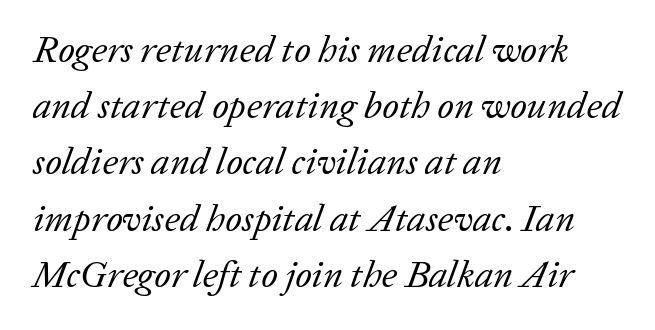
Q: Is the text bold? A: No.
Q: Is the text italic (slanted)? A: Yes, it leans right by about 20 degrees.
Q: Is the typeface a serif or a sans-serif typeface? A: Serif.
Q: Is the text underlined? A: No.
Q: How is the paragraph aligned? A: Left-aligned.
Q: Is the spacing between letters normal or unusually wide? A: Normal.
Q: Is the spacing between lines tight, normal or loose? A: Normal.
Q: Width (condensed, normal, or wide)? A: Normal.
Q: Stroke contrast? A: Low.
Q: x-height? A: Medium.
Q: Monospaced? A: No.
